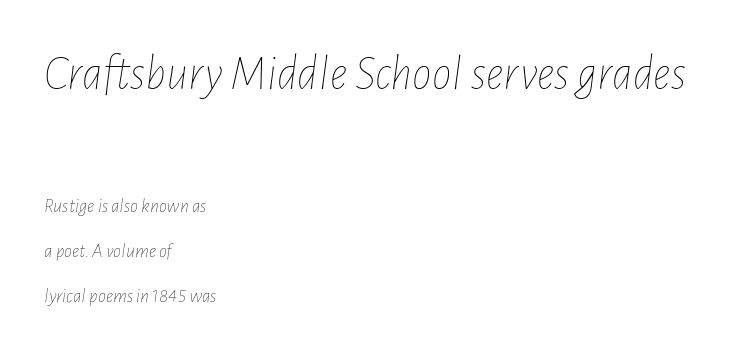
The image shows 49 px thin, condensed type, italic (leaning right); set left-aligned, loose line spacing (2.26x), normal letter spacing, not underlined; the first (top) block is 2.45x larger; low stroke contrast and a medium x-height.
